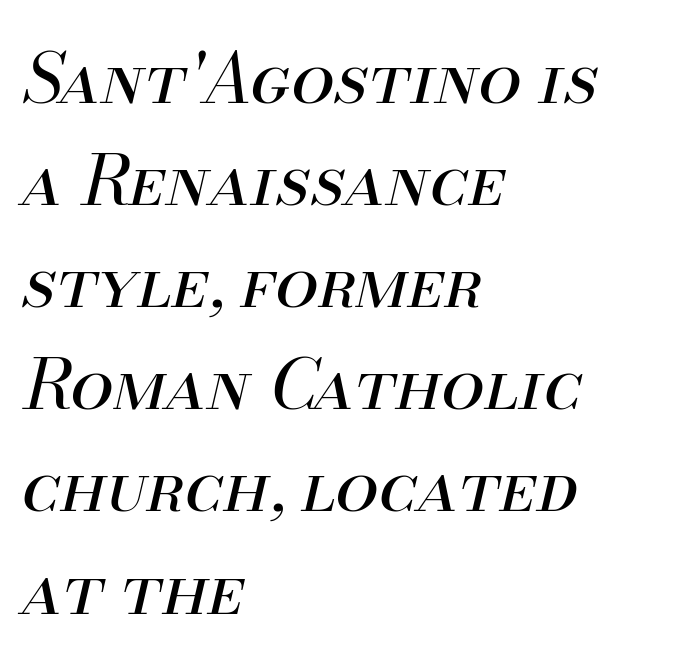
The image shows 69 px regular-weight type, italic (leaning right); set left-aligned, normal line spacing (1.48x), normal letter spacing, not underlined; medium stroke contrast and a small x-height.
